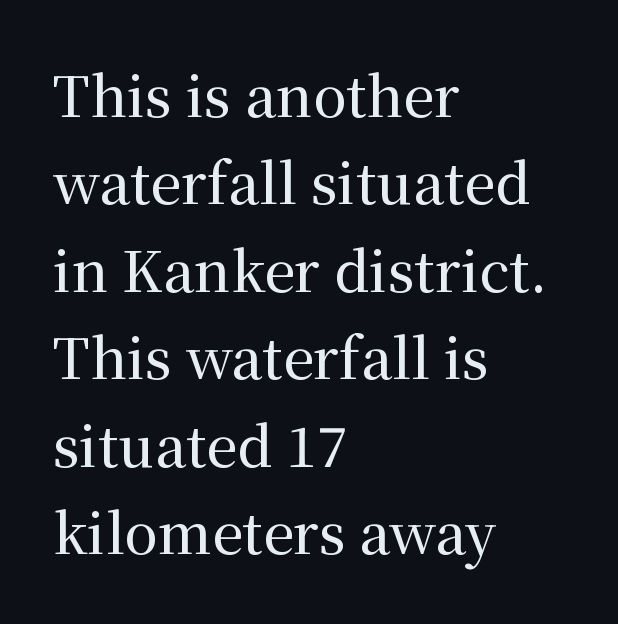
Q: Is the text italic (slanted)? A: No, it is upright.
Q: Is the typeface a serif or a sans-serif typeface? A: Serif.
Q: Is the text underlined? A: No.
Q: How is the paragraph aligned? A: Left-aligned.
Q: Is the spacing between letters normal or unusually wide? A: Normal.
Q: Is the spacing between lines tight, normal or loose? A: Normal.
Q: Width (condensed, normal, or wide)? A: Normal.
Q: Stroke contrast? A: Medium.
Q: x-height? A: Medium.
Q: Monospaced? A: No.
